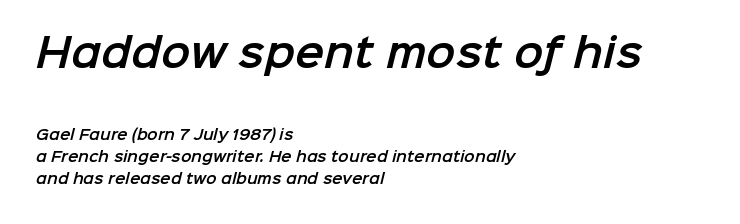
The letters advance in unequal steps, a hallmark of proportional type. The face used here is rendered with its standard letterfit. Type without underlining. If you squint, the top block still reads clearly — it's the larger of the two. Typographically, this falls in the sans-serif category.
